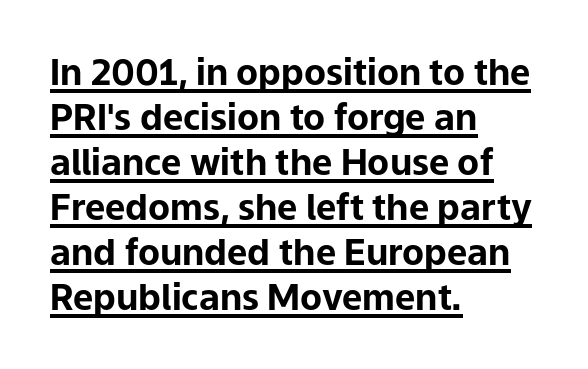
Q: Is the text bold? A: Yes.
Q: Is the text italic (slanted)? A: No, it is upright.
Q: Is the typeface a serif or a sans-serif typeface? A: Sans-serif.
Q: Is the text underlined? A: Yes.
Q: How is the paragraph aligned? A: Left-aligned.
Q: Is the spacing between letters normal or unusually wide? A: Normal.
Q: Is the spacing between lines tight, normal or loose? A: Normal.
Q: Width (condensed, normal, or wide)? A: Normal.
Q: Stroke contrast? A: Low.
Q: x-height? A: Medium.
Q: Monospaced? A: No.
